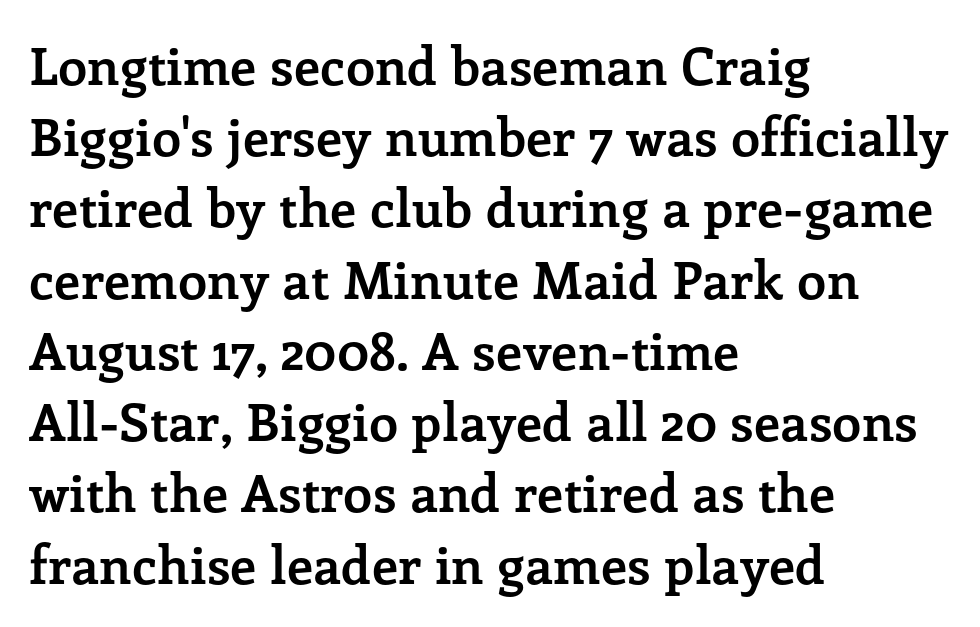
{"serif": "yes", "italic": "no", "bold": "yes", "weight": "semibold", "width": "normal", "stroke_contrast": "low", "x_height": "medium", "monospaced": "no", "underline": "no", "align": "left", "line_spacing": "normal", "line_spacing_ratio": 1.37, "letter_spacing": "normal", "letter_spacing_em": 0.0, "glyph_px": 52}
